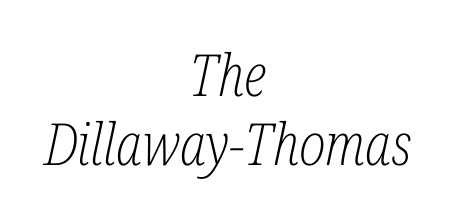
Q: Is the text bold? A: No.
Q: Is the text italic (slanted)? A: Yes, it leans right by about 12 degrees.
Q: Is the typeface a serif or a sans-serif typeface? A: Serif.
Q: Is the text underlined? A: No.
Q: How is the paragraph aligned? A: Centered.
Q: Is the spacing between letters normal or unusually wide? A: Normal.
Q: Width (condensed, normal, or wide)? A: Condensed.
Q: Stroke contrast? A: Low.
Q: x-height? A: Medium.
Q: Monospaced? A: No.
